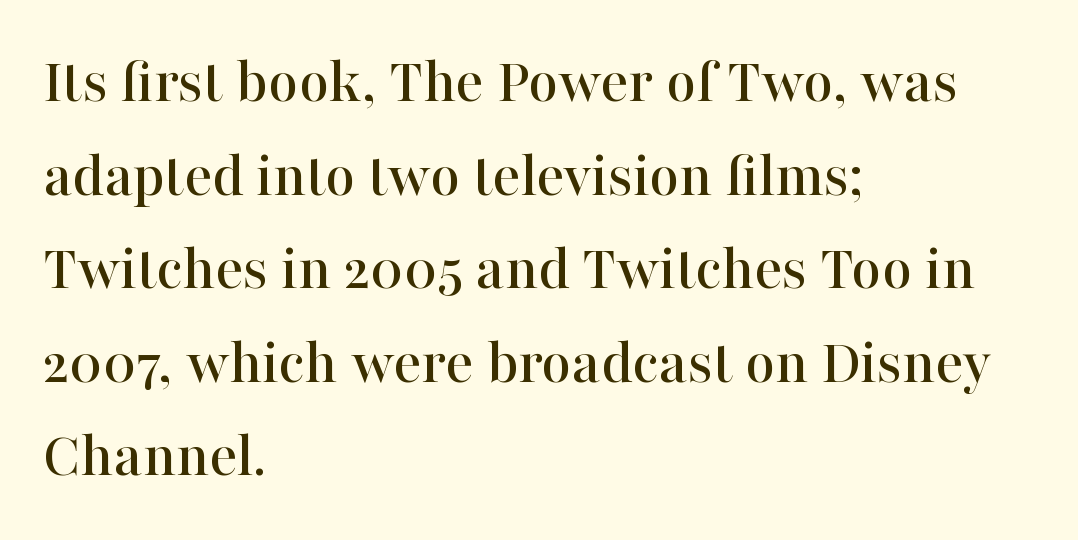
The image shows 65 px serif type, upright; set left-aligned, normal line spacing (1.44x), normal letter spacing, not underlined; high stroke contrast and a medium x-height.
